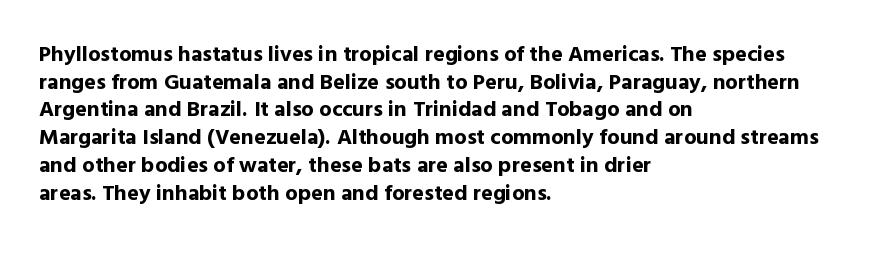
These words are printed bold, with thick strokes throughout. The string is rendered with underlining switched off. What's the leading like? Ordinary, nothing unusual. Tracking value appears to be zero — textbook default spacing. This rendering uses left alignment, leaving the right contour irregular. Every stem runs plumb, perpendicular to the baseline.
